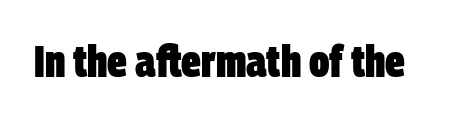
{"serif": "no", "bold": "yes", "weight": "heavy", "width": "condensed", "stroke_contrast": "low", "x_height": "large", "monospaced": "no", "underline": "no", "letter_spacing": "normal", "letter_spacing_em": 0.0, "glyph_px": 44}
